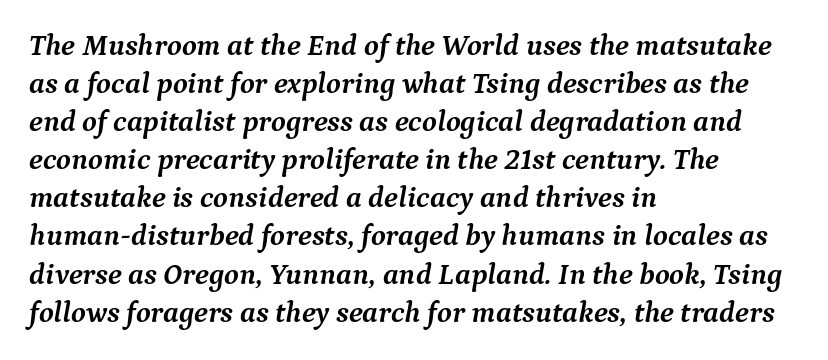
Q: Is the text bold? A: Yes.
Q: Is the text italic (slanted)? A: Yes, it leans right by about 9 degrees.
Q: Is the typeface a serif or a sans-serif typeface? A: Serif.
Q: Is the text underlined? A: No.
Q: How is the paragraph aligned? A: Left-aligned.
Q: Is the spacing between letters normal or unusually wide? A: Normal.
Q: Is the spacing between lines tight, normal or loose? A: Normal.
Q: Width (condensed, normal, or wide)? A: Normal.
Q: Stroke contrast? A: Medium.
Q: x-height? A: Medium.
Q: Monospaced? A: No.
